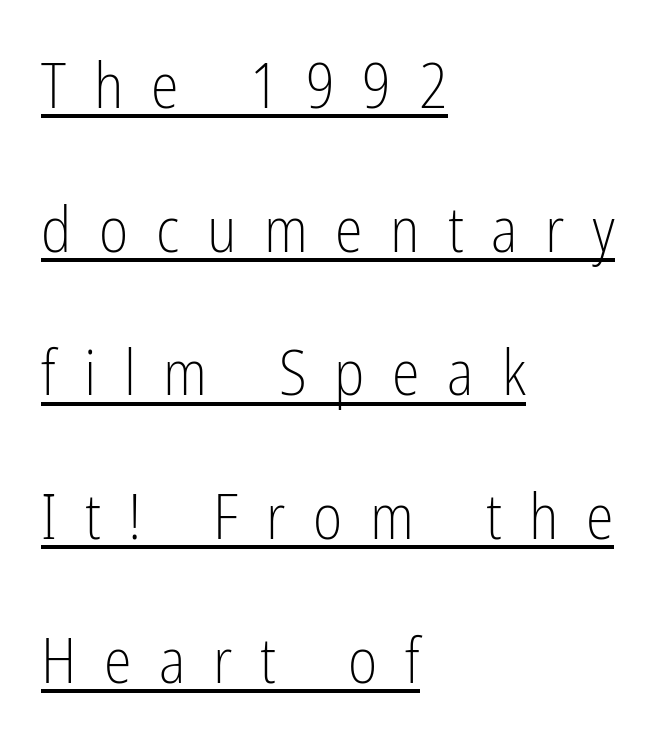
The image shows 63 px light, condensed sans-serif type, upright; set left-aligned, loose line spacing (2.28x), unusually wide letter spacing (+0.44 em), underlined; low stroke contrast and a medium x-height.
